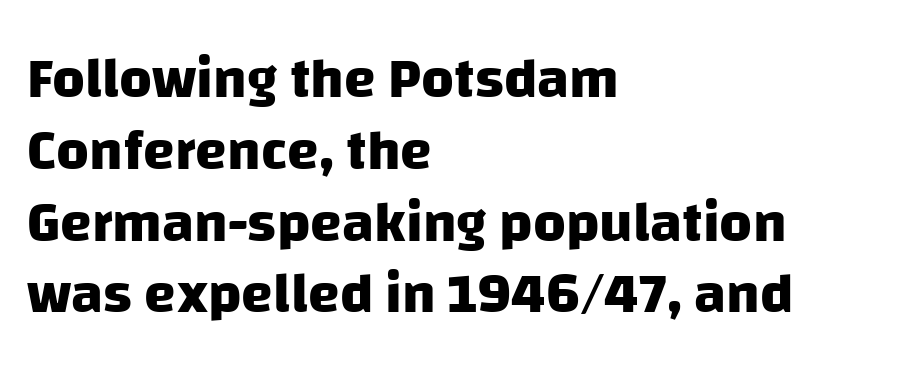
Between one letter and the next there's only the usual sliver of space. Is the block centered? No — it sits flush against the left margin. These words are printed bold, with thick strokes throughout. This sample keeps an unexceptional amount of space between lines. The zone under the glyphs is completely vacant.
